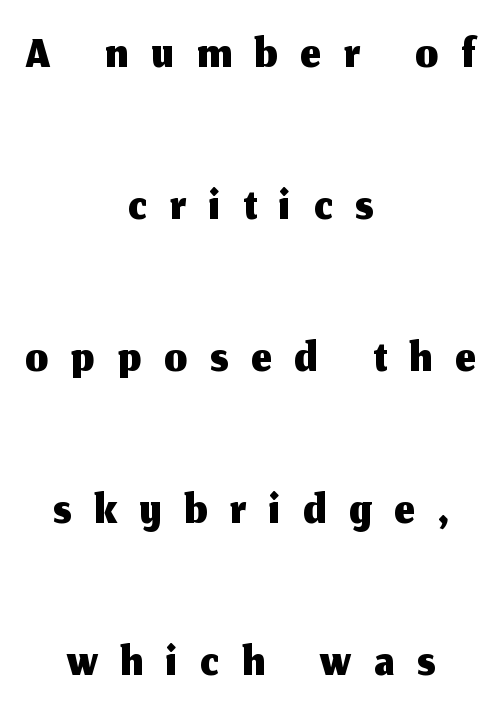
Q: Is the text italic (slanted)? A: No, it is upright.
Q: Is the typeface a serif or a sans-serif typeface? A: Sans-serif.
Q: Is the text underlined? A: No.
Q: How is the paragraph aligned? A: Centered.
Q: Is the spacing between letters normal or unusually wide? A: Unusually wide.
Q: Is the spacing between lines tight, normal or loose? A: Loose.
Q: Width (condensed, normal, or wide)? A: Normal.
Q: Stroke contrast? A: Medium.
Q: x-height? A: Medium.
Q: Monospaced? A: No.
